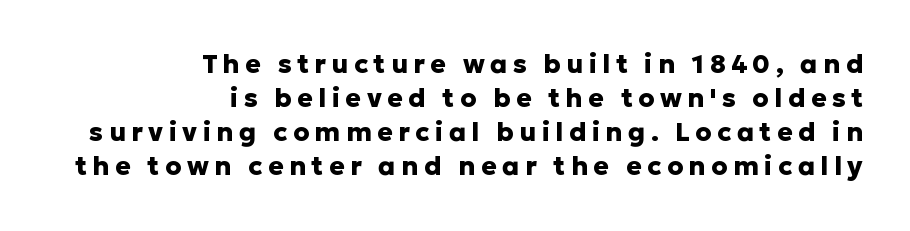
The paragraph has a hard right edge and a soft left edge. The strip under each line holds only bare page. The font is running at its bold setting. Is the letter spacing exaggerated? Yes — the characters are pushed far apart. Baseline-to-baseline distance is the conventional proportion of letter height. Italic: no, the glyphs are upright roman.
